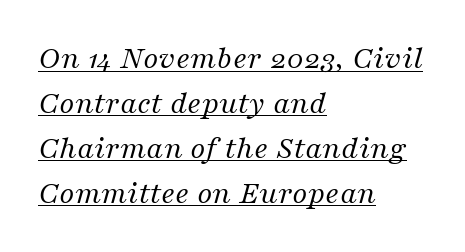
{"serif": "yes", "italic": "yes", "lean": "right", "slant_degrees": 16, "bold": "no", "weight": "regular", "width": "normal", "stroke_contrast": "medium", "x_height": "medium", "monospaced": "no", "underline": "yes", "align": "left", "line_spacing": "normal", "line_spacing_ratio": 1.36, "letter_spacing": "normal", "letter_spacing_em": 0.0, "glyph_px": 33}
